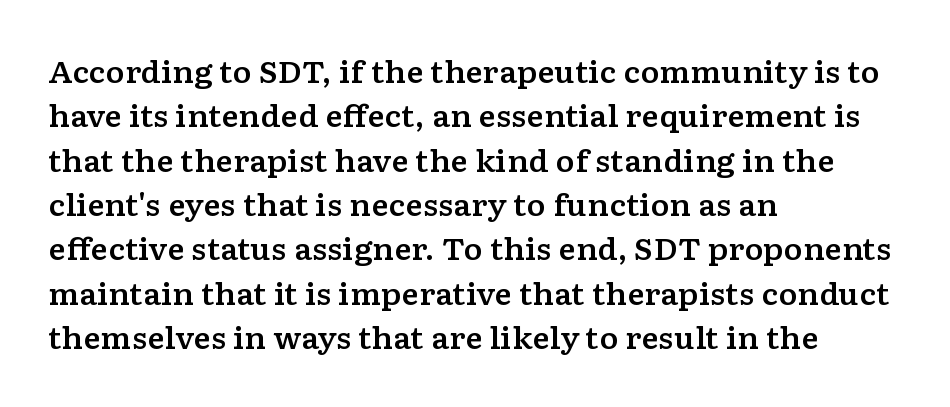
Q: Is the text italic (slanted)? A: No, it is upright.
Q: Is the typeface a serif or a sans-serif typeface? A: Serif.
Q: Is the text underlined? A: No.
Q: How is the paragraph aligned? A: Left-aligned.
Q: Is the spacing between letters normal or unusually wide? A: Normal.
Q: Is the spacing between lines tight, normal or loose? A: Normal.
Q: Width (condensed, normal, or wide)? A: Wide.
Q: Stroke contrast? A: Low.
Q: x-height? A: Medium.
Q: Monospaced? A: No.
